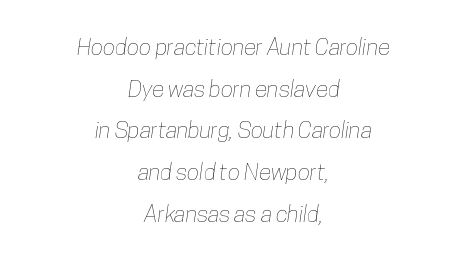
The image shows 23 px text type; set centered, line spacing 1.81x, normal letter spacing, not underlined.
